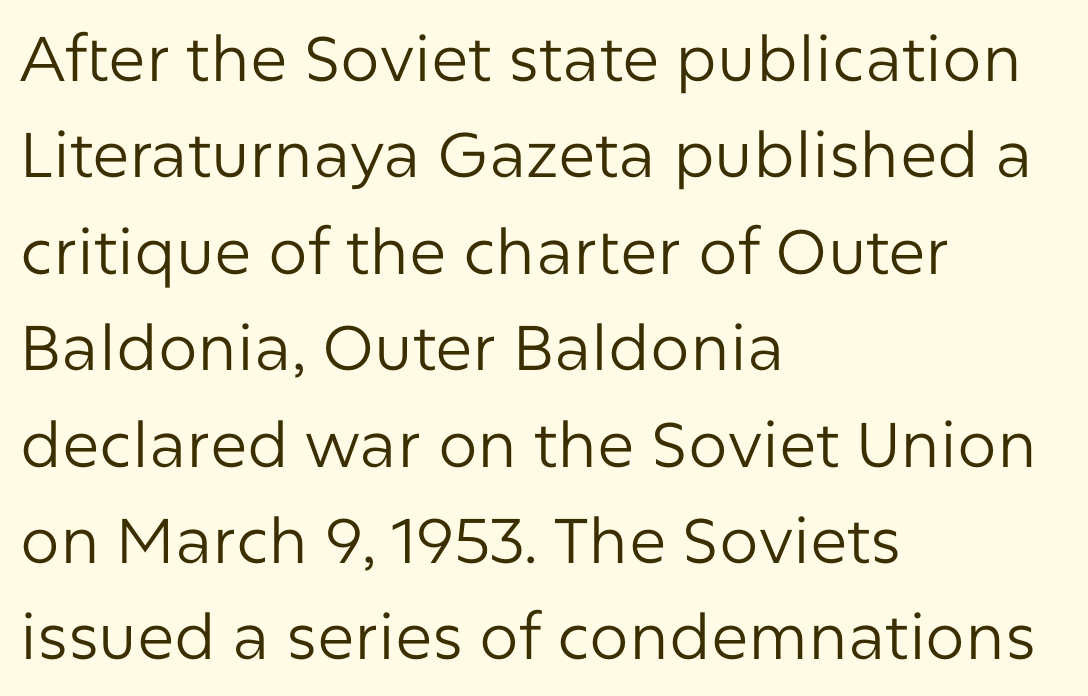
Observe the absence of serifs on each vertical stroke in this sample. Line spacing here is normal. Do the characters align in a grid? No, the font is proportional. Letter spacing: default. Line beginnings align vertically; line endings do not.
